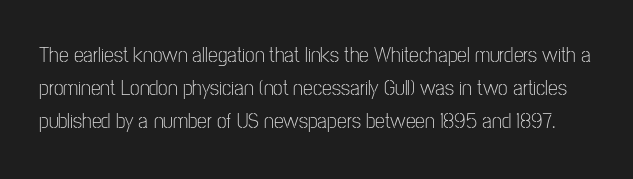
Nobody drew a line under any word here. The letters stand straight up with perfectly vertical stems. Is the type heavy? It reads as light-to-regular instead. The type is set solid horizontally, with unmodified tracking. The lines sit at an ordinary, default distance from one another.
